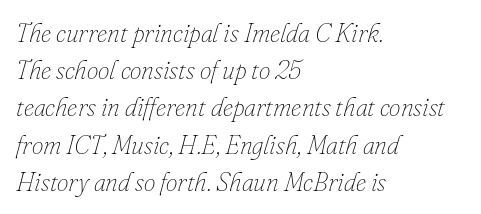
The image shows 26 px text type, italic (leaning right); set left-aligned, normal line spacing (1.43x), normal letter spacing, not underlined.
